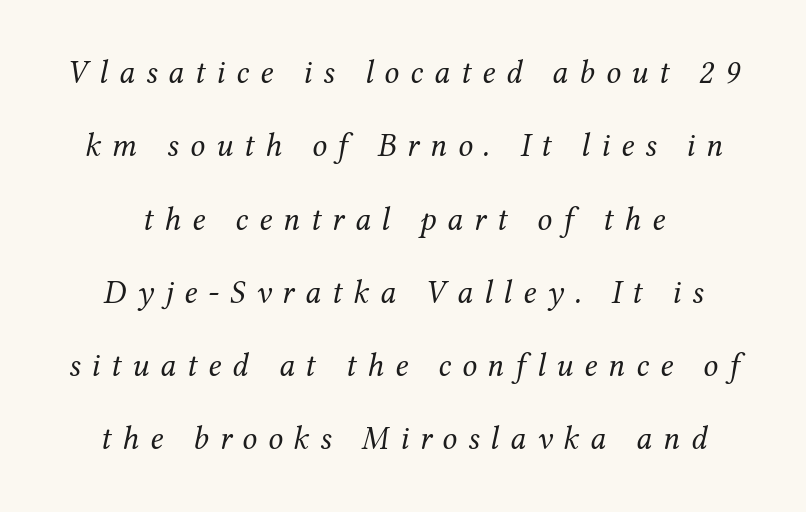
Type without underlining. You could not count columns in this text — the font is proportionally spaced. Glyph-to-glyph distance is far greater than everyday printed text. Quick note: interline space is abundant.
